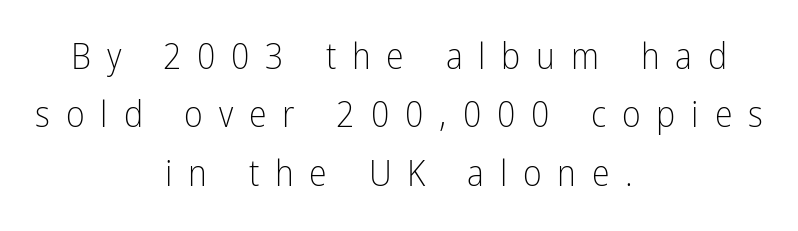
Honestly, the letter spacing is so wide it's the main thing you notice. One glance says typical: line gaps are just what's usual. Think standard paragraph weight, or any step lighter than that. This rendering features lettering with no underline.
